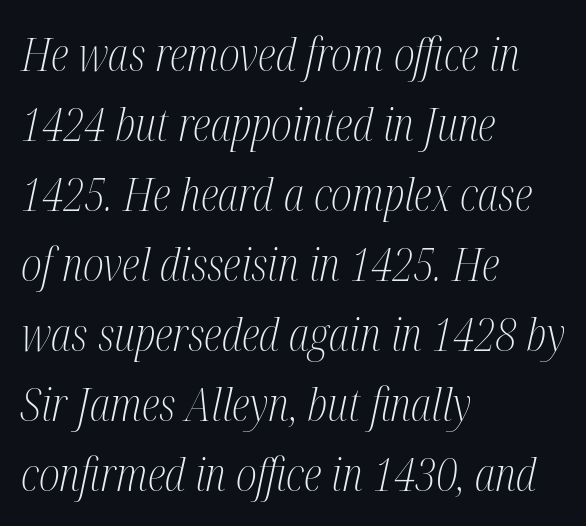
The image shows 46 px light, condensed serif type, italic (leaning right); set left-aligned, normal line spacing (1.52x), normal letter spacing, not underlined; medium stroke contrast and a medium x-height.
